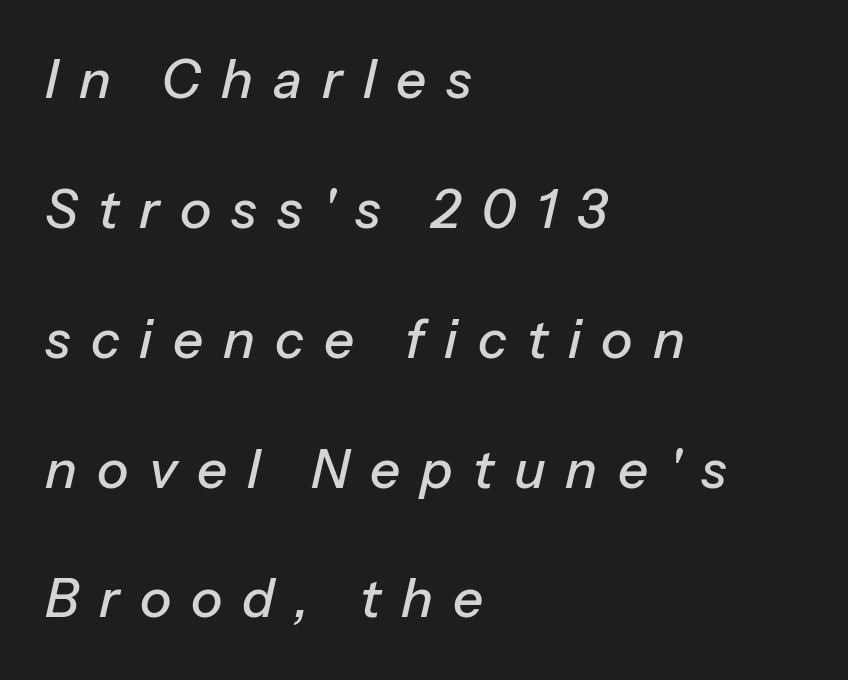
Q: Is the text italic (slanted)? A: Yes, it leans right by about 13 degrees.
Q: Is the text underlined? A: No.
Q: How is the paragraph aligned? A: Left-aligned.
Q: Is the spacing between letters normal or unusually wide? A: Unusually wide.
Q: Is the spacing between lines tight, normal or loose? A: Loose.
Q: Width (condensed, normal, or wide)? A: Normal.
Q: Stroke contrast? A: Low.
Q: x-height? A: Medium.
Q: Monospaced? A: No.
